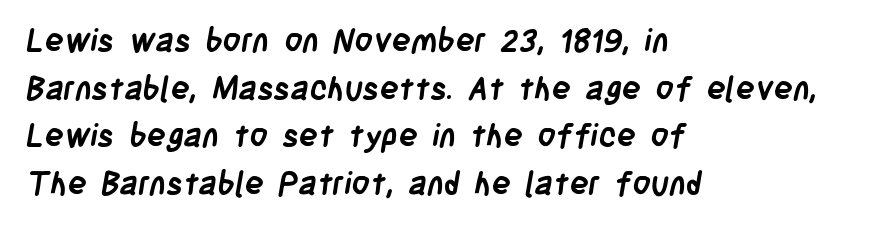
The image shows 32 px semibold, condensed sans-serif type; set left-aligned, normal line spacing (1.49x), normal letter spacing, not underlined; low stroke contrast and a large x-height.
